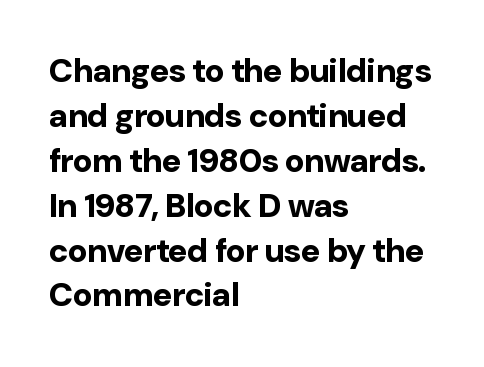
Q: Is the text bold? A: Yes.
Q: Is the text italic (slanted)? A: No, it is upright.
Q: Is the typeface a serif or a sans-serif typeface? A: Sans-serif.
Q: Is the text underlined? A: No.
Q: How is the paragraph aligned? A: Left-aligned.
Q: Is the spacing between letters normal or unusually wide? A: Normal.
Q: Is the spacing between lines tight, normal or loose? A: Normal.
Q: Width (condensed, normal, or wide)? A: Normal.
Q: Stroke contrast? A: Low.
Q: x-height? A: Medium.
Q: Monospaced? A: No.
